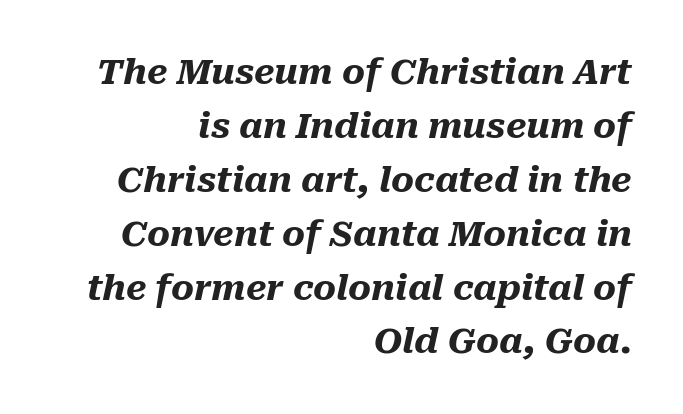
Q: Is the text bold? A: Yes.
Q: Is the text italic (slanted)? A: Yes, it leans right by about 10 degrees.
Q: Is the text underlined? A: No.
Q: How is the paragraph aligned? A: Right-aligned.
Q: Is the spacing between letters normal or unusually wide? A: Normal.
Q: Is the spacing between lines tight, normal or loose? A: Normal.
Q: Width (condensed, normal, or wide)? A: Normal.
Q: Stroke contrast? A: Medium.
Q: x-height? A: Medium.
Q: Monospaced? A: No.
